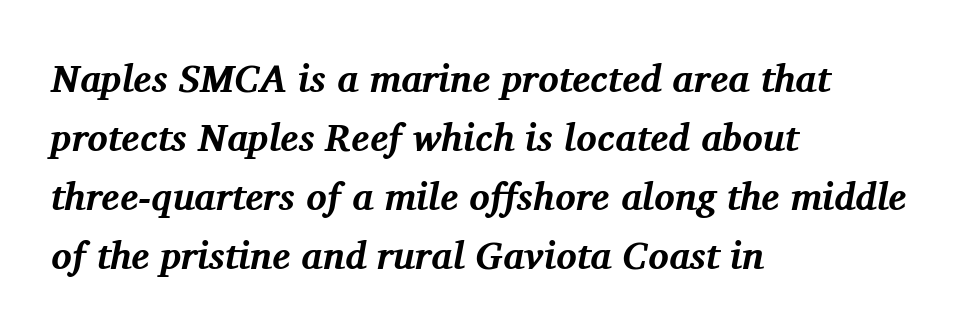
{"serif": "yes", "italic": "yes", "lean": "right", "slant_degrees": 11, "bold": "yes", "weight": "bold", "width": "normal", "stroke_contrast": "medium", "x_height": "medium", "monospaced": "no", "underline": "no", "align": "left", "line_spacing": "normal", "line_spacing_ratio": 1.55, "letter_spacing": "normal", "letter_spacing_em": 0.0, "glyph_px": 38}
